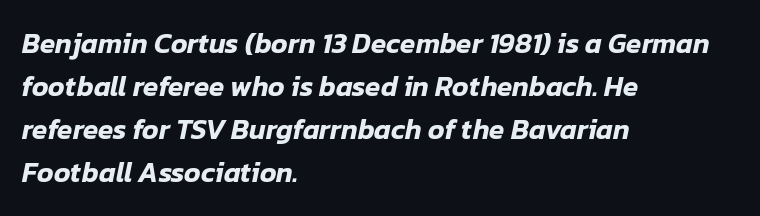
The letterforms sit shoulder to shoulder at normal distance. Successive baselines arrive at the customary interval. A typesetter would call this proportional, since set widths differ per character. The words here are not underlined. Does the lettering tilt? It does — this is italic. Which margin do the lines hug? The left one — the right edge is uneven.
